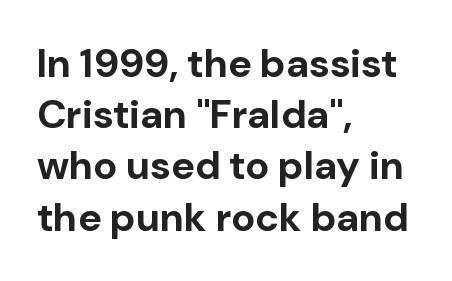
Q: Is the text bold? A: Yes.
Q: Is the text italic (slanted)? A: No, it is upright.
Q: Is the typeface a serif or a sans-serif typeface? A: Sans-serif.
Q: Is the text underlined? A: No.
Q: How is the paragraph aligned? A: Left-aligned.
Q: Is the spacing between letters normal or unusually wide? A: Normal.
Q: Is the spacing between lines tight, normal or loose? A: Normal.
Q: Width (condensed, normal, or wide)? A: Normal.
Q: Stroke contrast? A: Low.
Q: x-height? A: Medium.
Q: Monospaced? A: No.
